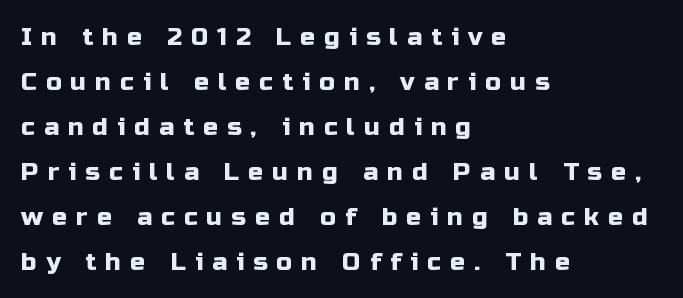
Q: Is the text italic (slanted)? A: No, it is upright.
Q: Is the text underlined? A: No.
Q: How is the paragraph aligned? A: Left-aligned.
Q: Is the spacing between letters normal or unusually wide? A: Unusually wide.
